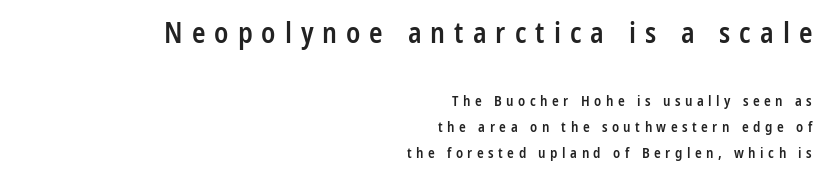
Decoration check: the copy has no underline. A flush-right, rag-left setting is used for this passage. Observe the wide spacing: letters keep a clear distance from each other. Note: larger setting up top, smaller setting below.
